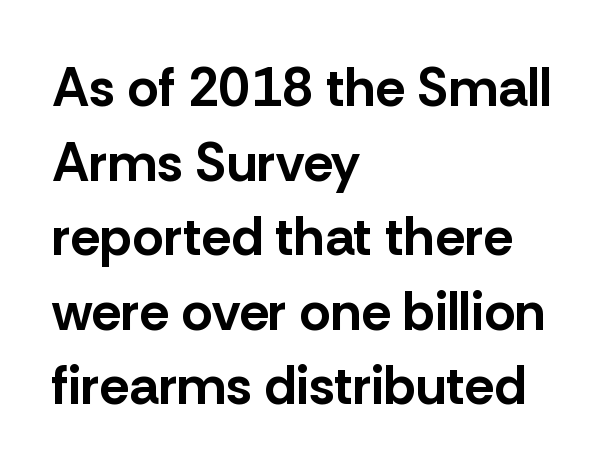
Q: Is the text bold? A: Yes.
Q: Is the text italic (slanted)? A: No, it is upright.
Q: Is the typeface a serif or a sans-serif typeface? A: Sans-serif.
Q: Is the text underlined? A: No.
Q: How is the paragraph aligned? A: Left-aligned.
Q: Is the spacing between letters normal or unusually wide? A: Normal.
Q: Is the spacing between lines tight, normal or loose? A: Normal.
Q: Width (condensed, normal, or wide)? A: Normal.
Q: Stroke contrast? A: Low.
Q: x-height? A: Medium.
Q: Monospaced? A: No.
